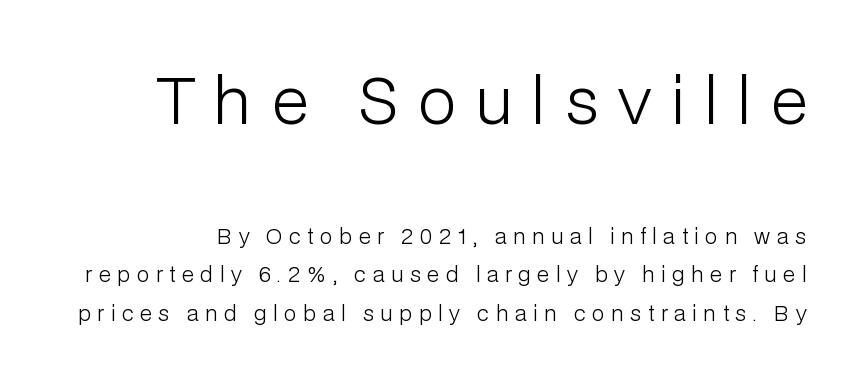
Q: Is the text bold? A: No.
Q: Is the text italic (slanted)? A: No, it is upright.
Q: Is the typeface a serif or a sans-serif typeface? A: Sans-serif.
Q: Is the text underlined? A: No.
Q: Is the spacing between letters normal or unusually wide? A: Unusually wide.
Q: Which block of text is set in a larger size, the first (top) or the second (bottom)? A: The first (top) one.
Q: Width (condensed, normal, or wide)? A: Normal.
Q: Stroke contrast? A: Low.
Q: x-height? A: Medium.
Q: Monospaced? A: No.
